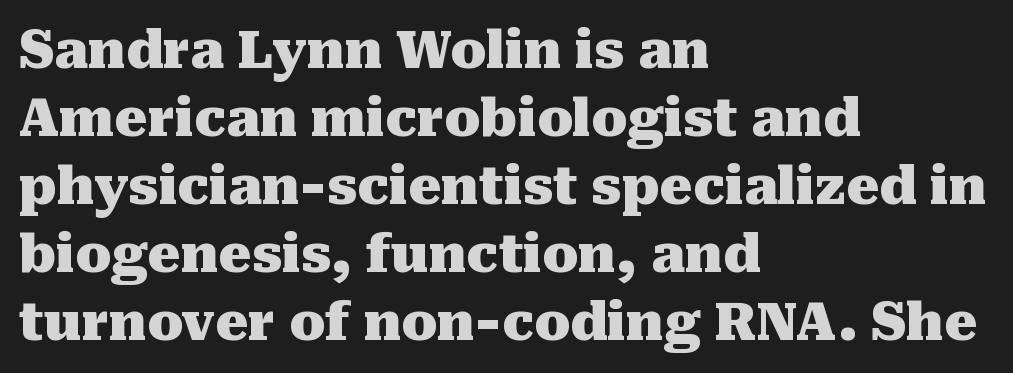
Leftover space on each line is placed entirely after the last word. Just letters on the line, the space beneath them empty. A typesetter would call this proportional, since set widths differ per character. Italic: no, the glyphs are upright roman. Typographic density is high because the face is bold.
